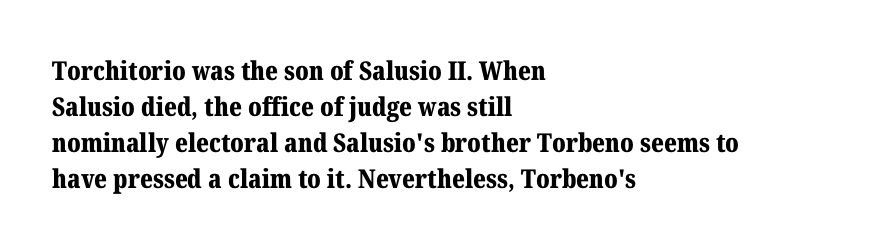
Clear beneath every line of the passage. The typography opts for an upright posture over an oblique one. Evenly set lines give the paragraph a standard silhouette. Standard letterfit; no display-style spreading of the glyphs. The compositor pushed each line to the left boundary.
